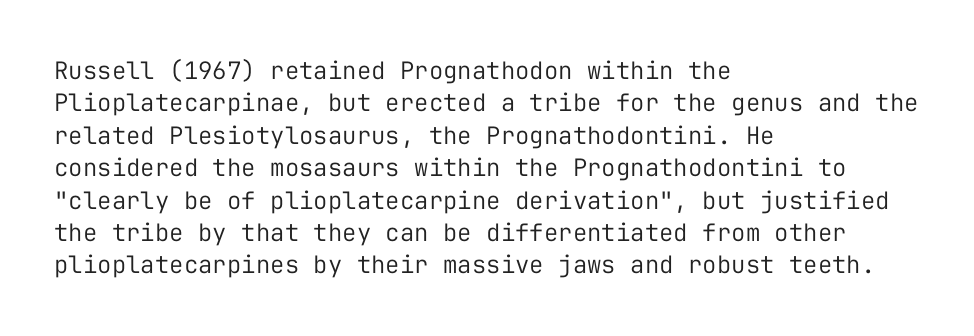
Q: Is the text bold? A: No.
Q: Is the text italic (slanted)? A: No, it is upright.
Q: Is the text underlined? A: No.
Q: How is the paragraph aligned? A: Left-aligned.
Q: Is the spacing between letters normal or unusually wide? A: Normal.
Q: Is the spacing between lines tight, normal or loose? A: Normal.
